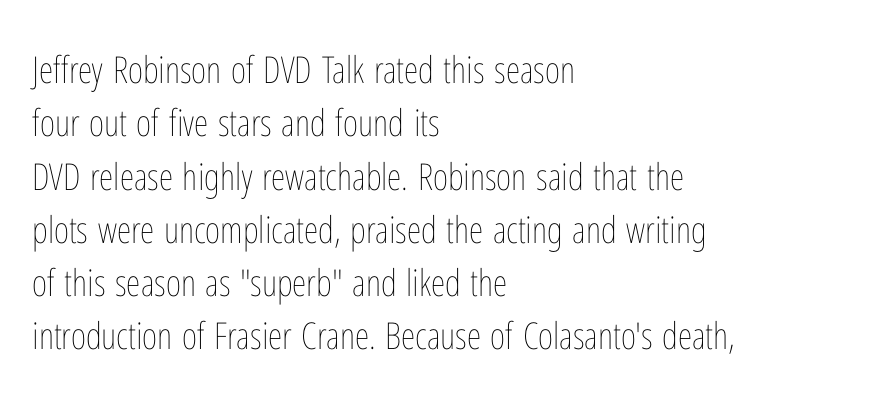
The passage is arranged the way most books set body copy — flush left. Beneath every word, the page is bare. Posture: straight, roman, zero tilt. This sample has the flowing, uneven cadence of proportional lettering. The lines sit at an ordinary, default distance from one another. These glyphs show unthickened strokes, regular width or finer.
